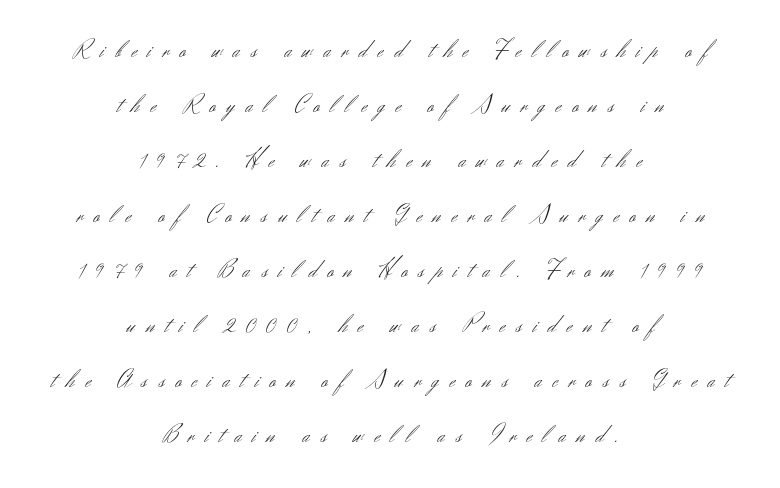
{"bold": "no", "underline": "no", "align": "center", "line_spacing": "loose", "line_spacing_ratio": 2.29, "letter_spacing": "wide", "letter_spacing_em": 0.46, "glyph_px": 24}
